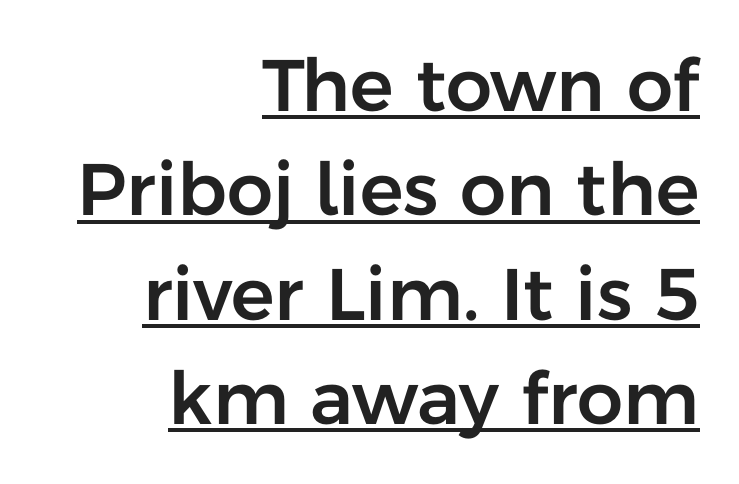
The image shows 73 px sans-serif type, upright; set right-aligned, normal line spacing (1.43x), normal letter spacing, underlined; low stroke contrast and a medium x-height.
